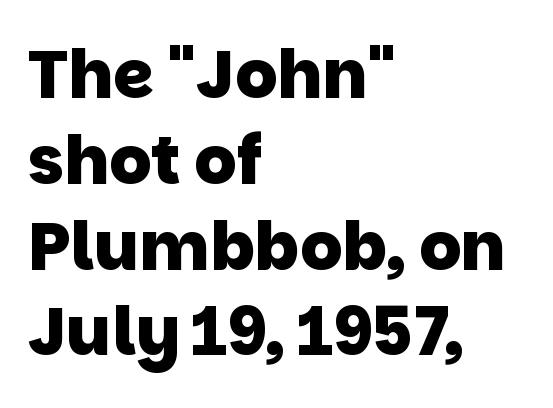
What stands out about the letter spacing? Nothing — it is the standard amount. Every letter is thick-stroked: bold, no question. Horizontal alignment here is leftward, the default for most running prose. The rendering uses natural spacing where letterforms have individual widths. Leading: standard.
